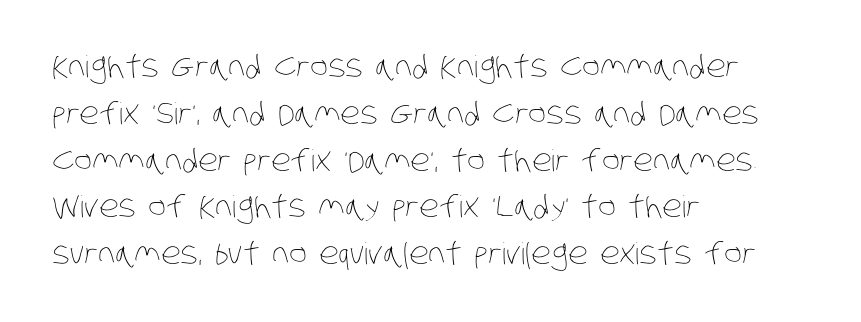
The lines sit at an ordinary, default distance from one another. Every row of glyphs begins at an identical x-position on the left. The weight would be labelled regular, book, light, or lighter still. A clean baseline with only descenders dipping below it.
